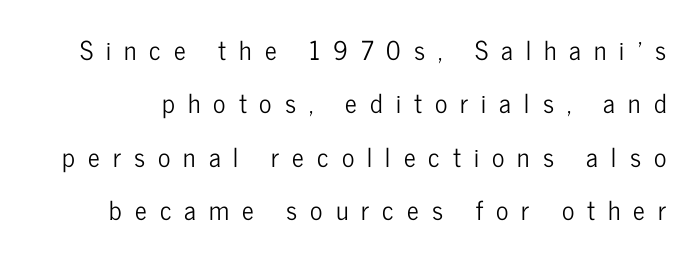
The image shows 26 px text type, upright; set loose line spacing (2.05x), unusually wide letter spacing (+0.5 em), not underlined.
